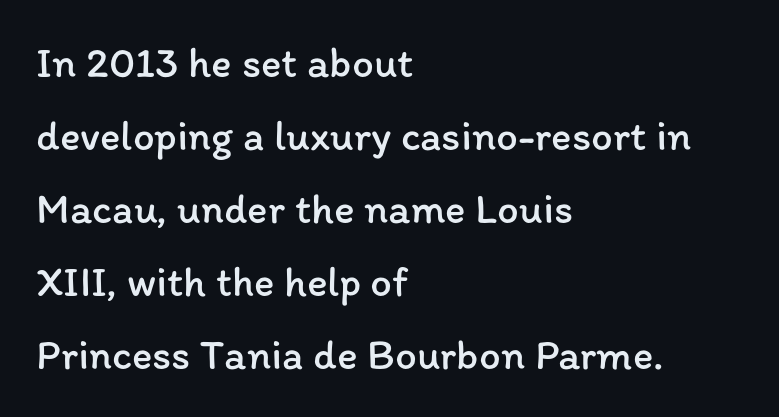
{"italic": "no", "bold": "no", "weight": "regular", "width": "normal", "stroke_contrast": "low", "x_height": "medium", "monospaced": "no", "underline": "no", "align": "left", "line_spacing": "normal", "line_spacing_ratio": 1.7, "letter_spacing": "normal", "letter_spacing_em": 0.0, "glyph_px": 43}
